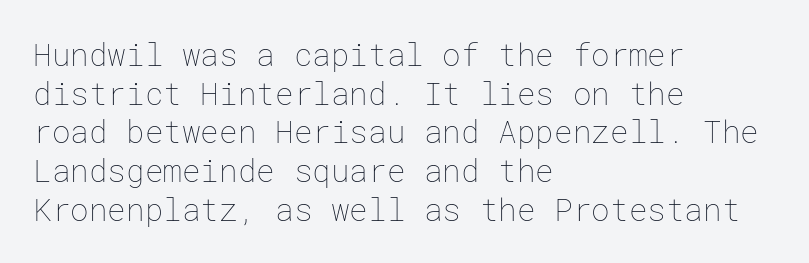
The image shows 31 px thin type, upright; set left-aligned, normal line spacing (1.25x), normal letter spacing, not underlined; low stroke contrast and a medium x-height.
